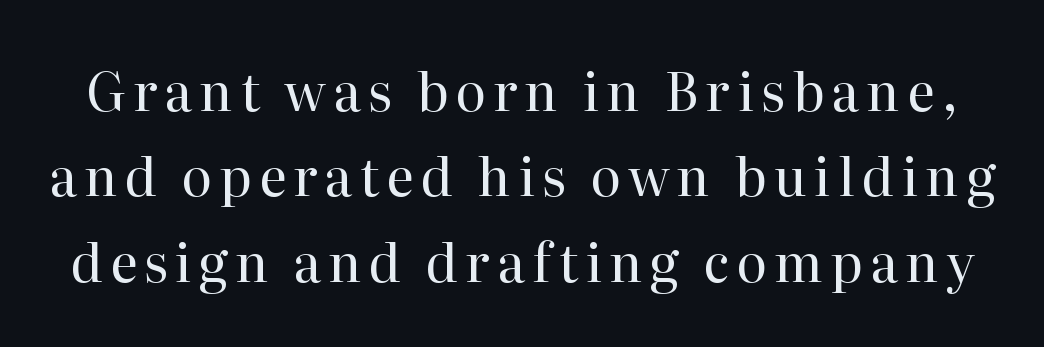
The image shows 53 px regular-weight serif type, upright; set normal line spacing (1.61x), not underlined; high stroke contrast and a medium x-height.
